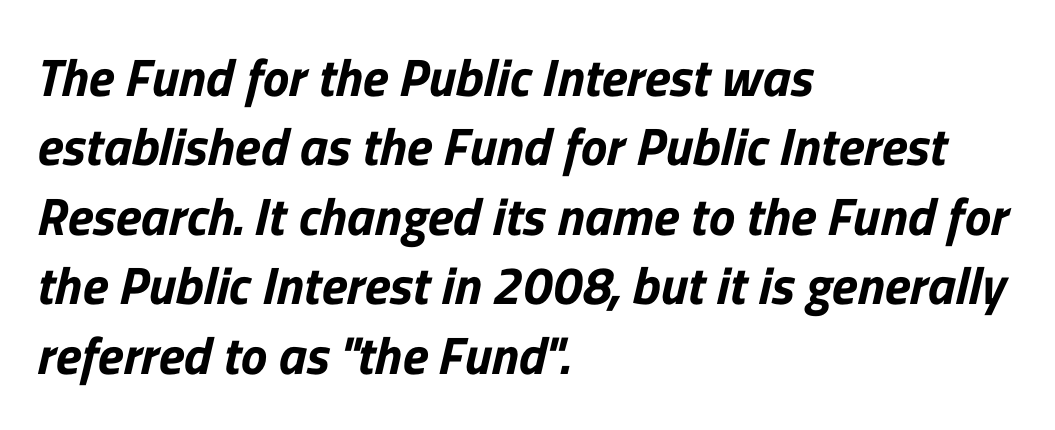
{"serif": "no", "width": "normal", "stroke_contrast": "low", "x_height": "medium", "monospaced": "no", "underline": "no", "align": "left", "line_spacing": "normal", "line_spacing_ratio": 1.31, "letter_spacing": "normal", "letter_spacing_em": 0.0, "glyph_px": 53}
